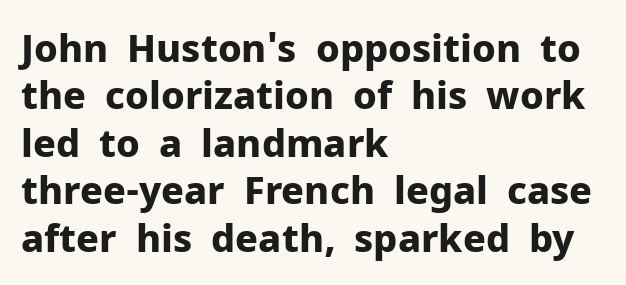
The image shows 38 px bold sans-serif type, upright; set left-aligned, normal line spacing (1.25x), normal letter spacing, not underlined; low stroke contrast and a medium x-height.
